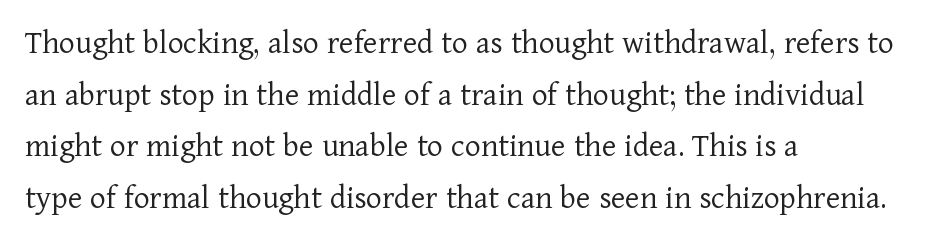
The image shows 34 px light serif type, upright; set left-aligned, normal line spacing (1.52x), normal letter spacing, not underlined; low stroke contrast and a medium x-height.
